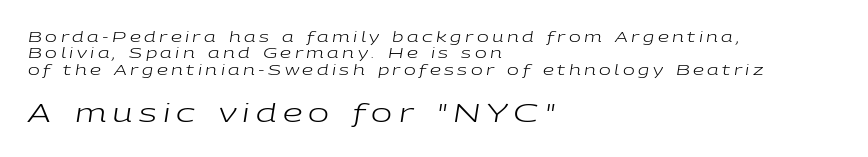
{"italic": "yes", "lean": "right", "slant_degrees": 9, "bold": "no", "underline": "no", "align": "left", "line_spacing_ratio": 1.17, "letter_spacing": "wide", "letter_spacing_em": 0.25, "larger_block": "second", "size_ratio": 1.79, "glyph_px": 25}
